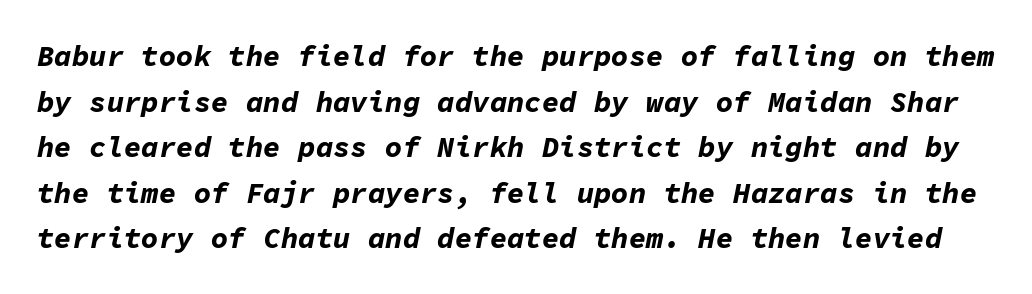
The image shows 29 px bold type, italic (leaning right), monospaced; set normal line spacing (1.57x), normal letter spacing, not underlined; low stroke contrast and a medium x-height.
